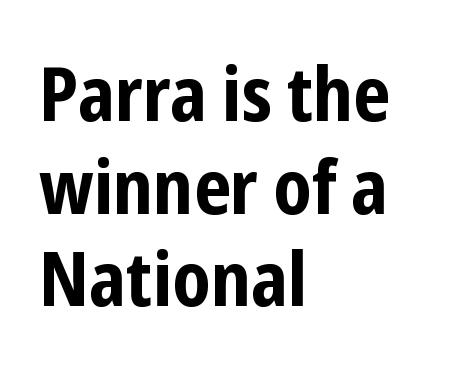
{"serif": "no", "italic": "no", "bold": "yes", "weight": "bold", "width": "condensed", "stroke_contrast": "low", "x_height": "medium", "monospaced": "no", "underline": "no", "align": "left", "line_spacing_ratio": 1.22, "letter_spacing": "normal", "letter_spacing_em": 0.0, "glyph_px": 76}
